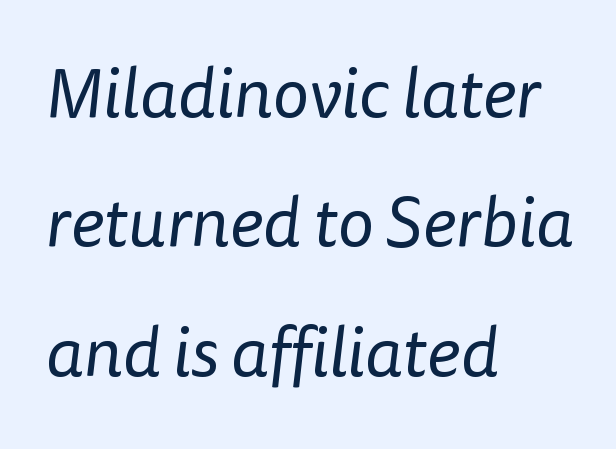
{"serif": "no", "bold": "no", "weight": "regular", "width": "normal", "stroke_contrast": "low", "x_height": "medium", "monospaced": "no", "underline": "no", "align": "left", "line_spacing_ratio": 1.85, "letter_spacing": "normal", "letter_spacing_em": 0.0, "glyph_px": 70}
